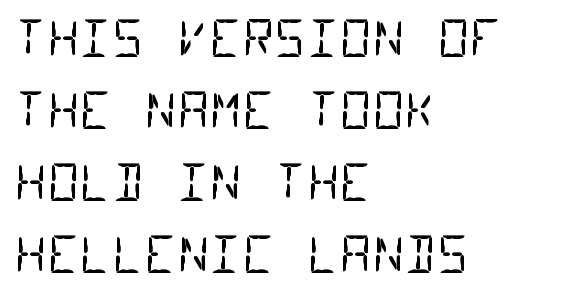
Q: Is the text bold? A: No.
Q: Is the typeface a serif or a sans-serif typeface? A: Sans-serif.
Q: Is the text underlined? A: No.
Q: How is the paragraph aligned? A: Left-aligned.
Q: Is the spacing between letters normal or unusually wide? A: Normal.
Q: Is the spacing between lines tight, normal or loose? A: Normal.
Q: Width (condensed, normal, or wide)? A: Condensed.
Q: Stroke contrast? A: Low.
Q: x-height? A: Large.
Q: Monospaced? A: Yes.
